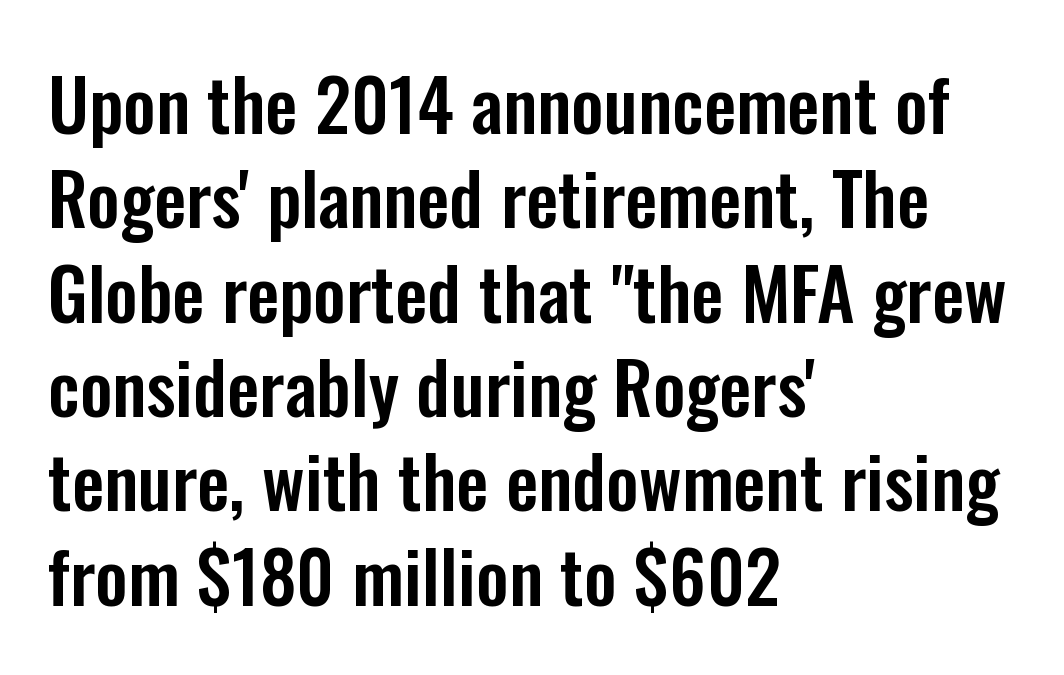
The image shows 72 px condensed sans-serif type, upright; set left-aligned, normal line spacing (1.31x), normal letter spacing, not underlined; low stroke contrast and a medium x-height.
